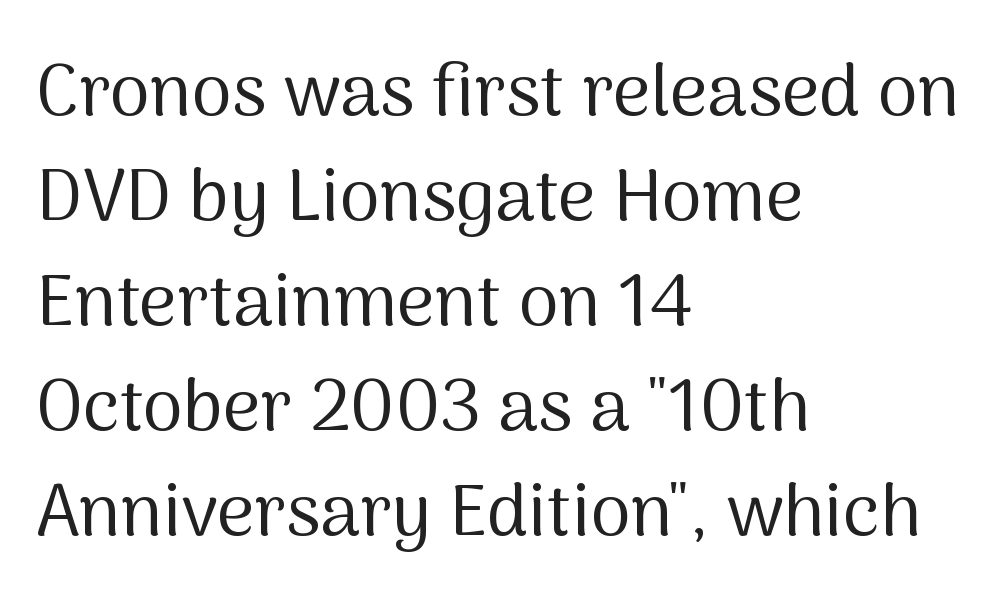
The image shows 73 px regular-weight sans-serif type, upright; set left-aligned, normal line spacing (1.44x), normal letter spacing, not underlined; medium stroke contrast and a medium x-height.
